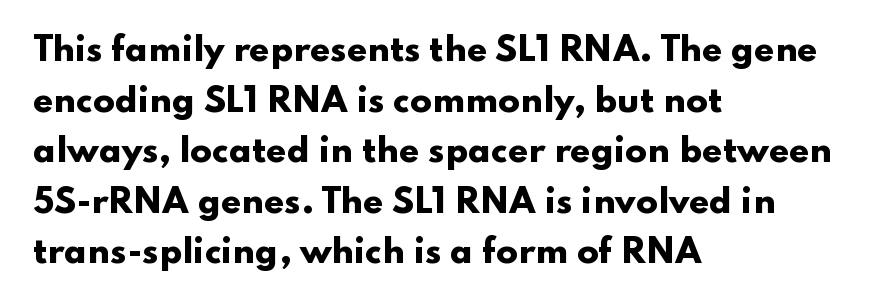
{"serif": "no", "italic": "no", "bold": "yes", "weight": "heavy", "width": "wide", "stroke_contrast": "low", "x_height": "small", "monospaced": "no", "underline": "no", "align": "left", "line_spacing": "normal", "line_spacing_ratio": 1.58, "letter_spacing": "normal", "letter_spacing_em": 0.0, "glyph_px": 32}
